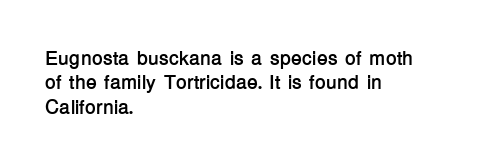
Q: Is the text bold? A: Yes.
Q: Is the text italic (slanted)? A: No, it is upright.
Q: Is the text underlined? A: No.
Q: How is the paragraph aligned? A: Left-aligned.
Q: Is the spacing between letters normal or unusually wide? A: Normal.
